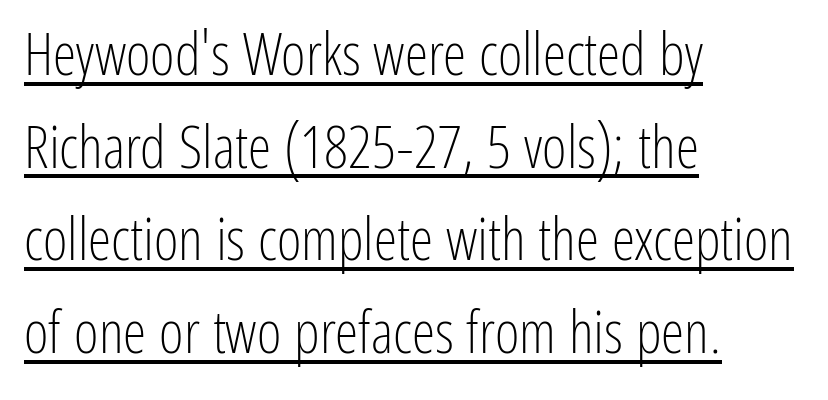
{"serif": "no", "italic": "no", "bold": "no", "weight": "light", "width": "condensed", "stroke_contrast": "low", "x_height": "medium", "monospaced": "no", "underline": "yes", "align": "left", "line_spacing": "normal", "line_spacing_ratio": 1.57, "letter_spacing": "normal", "letter_spacing_em": 0.0, "glyph_px": 59}
